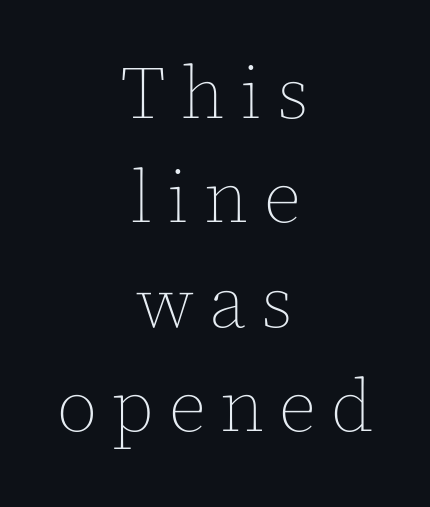
Q: Is the text bold? A: No.
Q: Is the text italic (slanted)? A: No, it is upright.
Q: Is the text underlined? A: No.
Q: How is the paragraph aligned? A: Centered.
Q: Is the spacing between letters normal or unusually wide? A: Unusually wide.
Q: Is the spacing between lines tight, normal or loose? A: Normal.
Q: Width (condensed, normal, or wide)? A: Normal.
Q: x-height? A: Medium.
Q: Monospaced? A: No.
